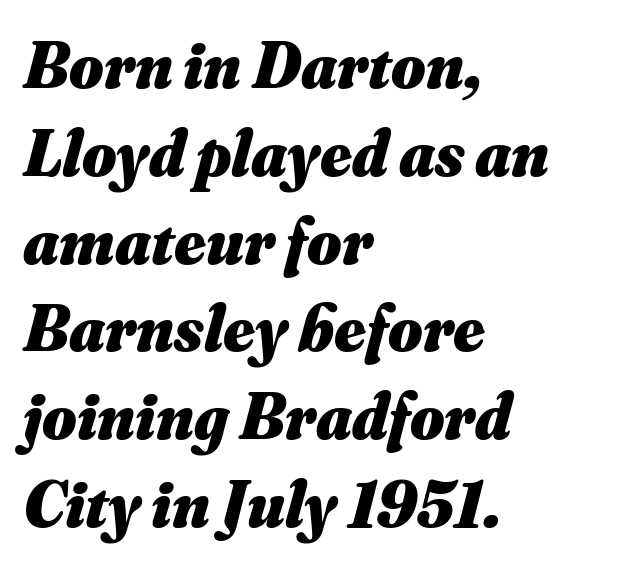
{"italic": "yes", "lean": "right", "slant_degrees": 16, "bold": "yes", "weight": "heavy", "width": "normal", "stroke_contrast": "medium", "x_height": "small", "monospaced": "no", "underline": "no", "align": "left", "line_spacing": "normal", "line_spacing_ratio": 1.33, "letter_spacing": "normal", "letter_spacing_em": 0.0, "glyph_px": 66}
